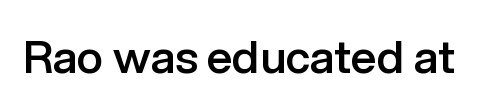
The type is set solid horizontally, with unmodified tracking. Each letter keeps its own natural width here, so spacing adapts to shape. Nope, not italic — everything's standing straight. This is moderately heavy type, rendered in semibold.
